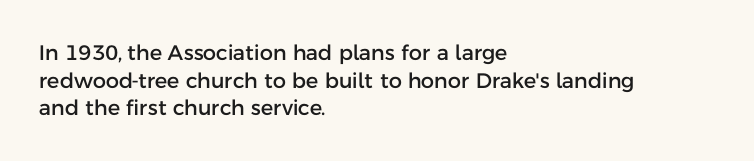
The image shows 21 px text type, upright; set left-aligned, normal line spacing (1.32x), normal letter spacing, not underlined.
